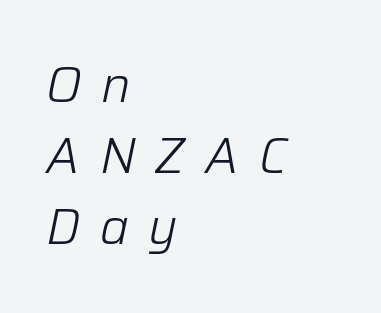
The image shows 49 px light type, italic (leaning right); set left-aligned, normal line spacing (1.45x), unusually wide letter spacing (+0.4 em), not underlined; low stroke contrast and a medium x-height.
